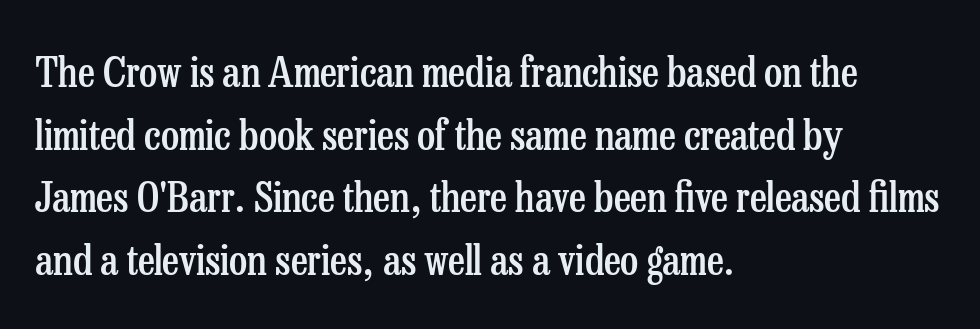
Q: Is the text bold? A: Semi-bold.
Q: Is the text italic (slanted)? A: No, it is upright.
Q: Is the typeface a serif or a sans-serif typeface? A: Serif.
Q: Is the text underlined? A: No.
Q: How is the paragraph aligned? A: Left-aligned.
Q: Is the spacing between letters normal or unusually wide? A: Normal.
Q: Is the spacing between lines tight, normal or loose? A: Normal.
Q: Width (condensed, normal, or wide)? A: Condensed.
Q: Stroke contrast? A: Low.
Q: x-height? A: Medium.
Q: Monospaced? A: No.
